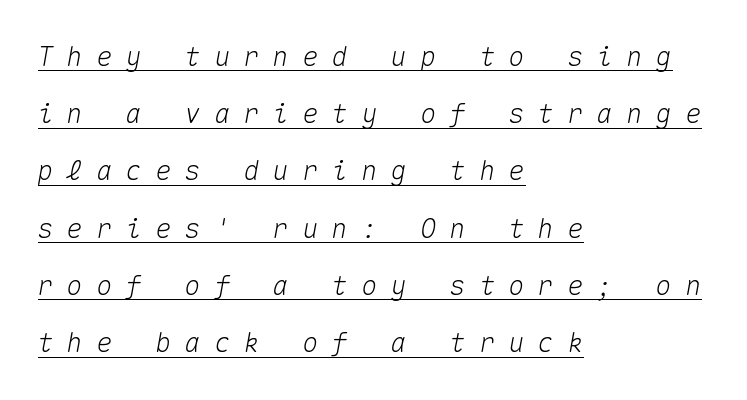
{"italic": "yes", "lean": "right", "slant_degrees": 10, "underline": "yes", "align": "left", "line_spacing": "loose", "line_spacing_ratio": 2.12, "letter_spacing": "wide", "letter_spacing_em": 0.49, "glyph_px": 27}
